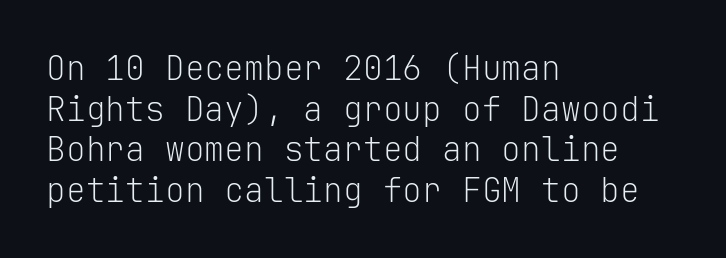
The rendering uses typewriter-style spacing with identical character cells. The baseline area is clear. The face used here is rendered with its standard letterfit. Grotesque or geometric, the face here clearly has no serifs.
